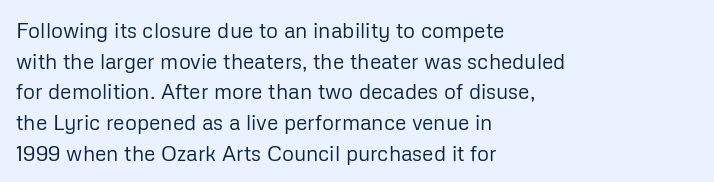
Q: Is the text bold? A: No.
Q: Is the text italic (slanted)? A: No, it is upright.
Q: Is the text underlined? A: No.
Q: How is the paragraph aligned? A: Left-aligned.
Q: Is the spacing between letters normal or unusually wide? A: Normal.
Q: Is the spacing between lines tight, normal or loose? A: Normal.
